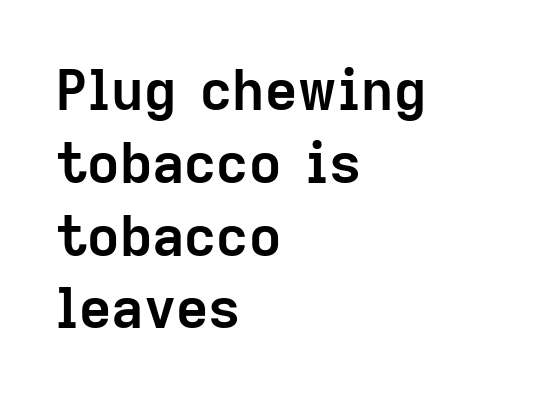
Q: Is the text bold? A: Yes.
Q: Is the text italic (slanted)? A: No, it is upright.
Q: Is the typeface a serif or a sans-serif typeface? A: Sans-serif.
Q: Is the text underlined? A: No.
Q: How is the paragraph aligned? A: Left-aligned.
Q: Is the spacing between letters normal or unusually wide? A: Normal.
Q: Is the spacing between lines tight, normal or loose? A: Normal.
Q: Width (condensed, normal, or wide)? A: Normal.
Q: Stroke contrast? A: Low.
Q: x-height? A: Medium.
Q: Monospaced? A: No.
